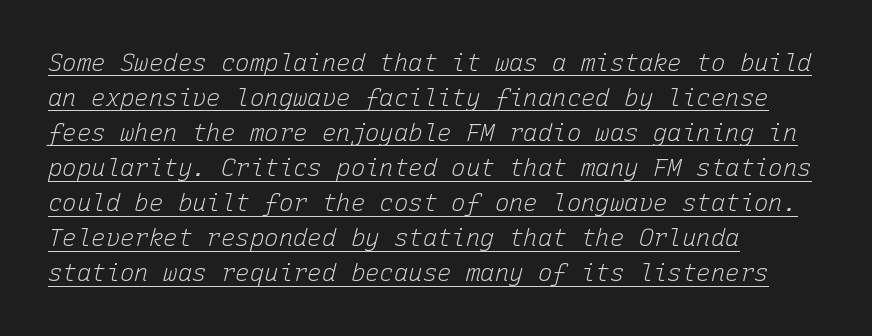
{"italic": "yes", "lean": "right", "slant_degrees": 15, "bold": "no", "underline": "yes", "align": "left", "line_spacing": "normal", "line_spacing_ratio": 1.46, "letter_spacing": "normal", "letter_spacing_em": 0.0, "glyph_px": 24}
